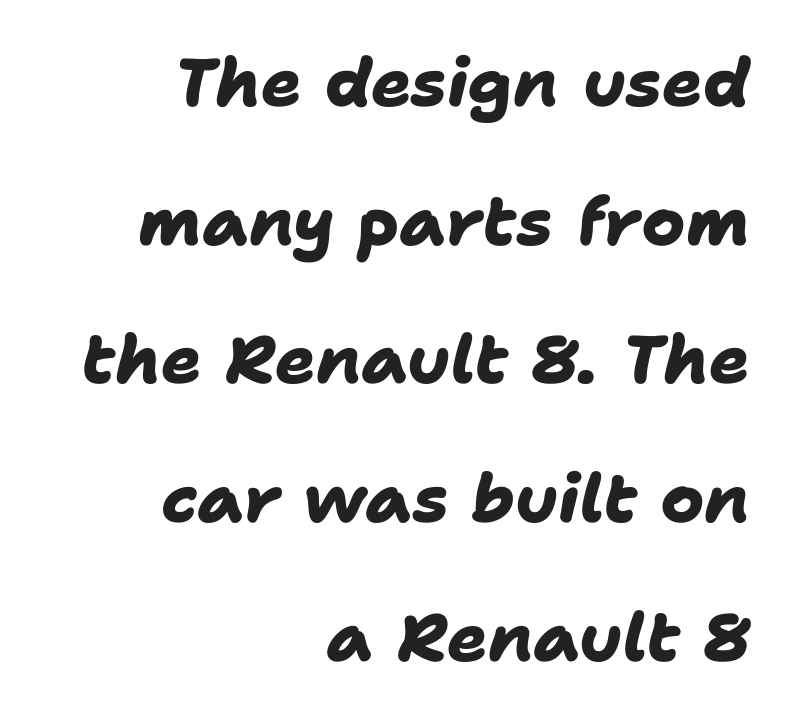
The image shows 67 px heavy sans-serif type; set right-aligned, loose line spacing (2.07x), normal letter spacing, not underlined; low stroke contrast and a medium x-height.
